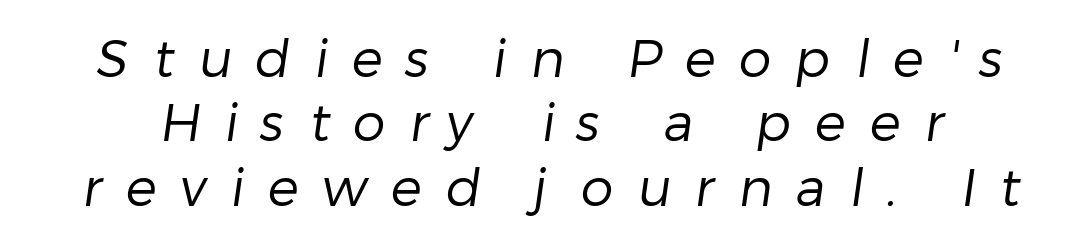
{"serif": "no", "bold": "no", "weight": "regular", "width": "normal", "stroke_contrast": "low", "x_height": "medium", "monospaced": "no", "underline": "no", "line_spacing_ratio": 1.24, "letter_spacing": "wide", "letter_spacing_em": 0.46, "glyph_px": 52}
